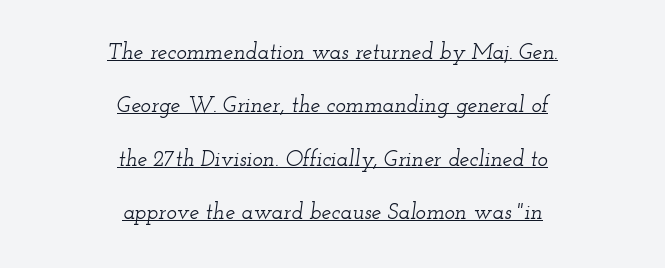
{"italic": "yes", "lean": "right", "slant_degrees": 12, "underline": "yes", "align": "center", "line_spacing": "loose", "line_spacing_ratio": 2.43, "letter_spacing": "normal", "letter_spacing_em": 0.0, "glyph_px": 22}
